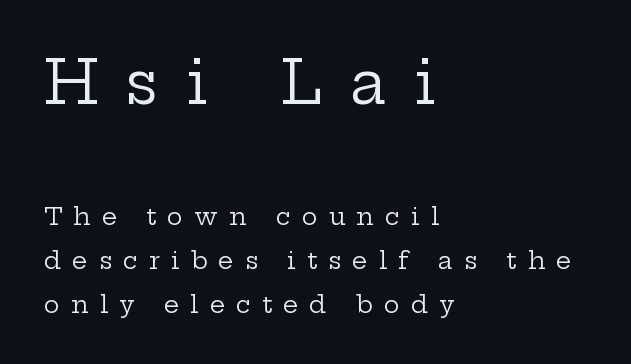
{"serif": "yes", "italic": "no", "bold": "no", "weight": "regular", "width": "wide", "stroke_contrast": "low", "x_height": "medium", "monospaced": "no", "underline": "no", "align": "left", "line_spacing_ratio": 1.82, "letter_spacing": "wide", "letter_spacing_em": 0.46, "larger_block": "first", "size_ratio": 2.5, "glyph_px": 60}
